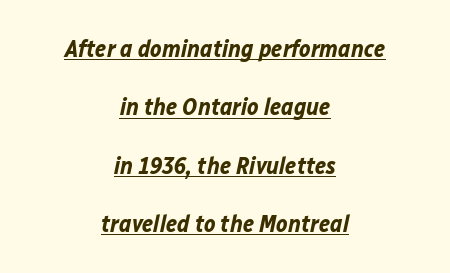
The passage shown is underscored from start to finish. Glyph-to-glyph distance matches everyday printed text. A great deal of white space separates one row of letters from the next. A student would call this center alignment; a typographer would say set centered.
